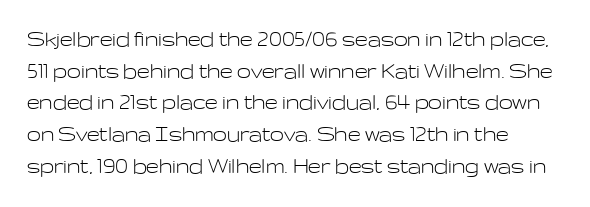
Q: Is the text bold? A: No.
Q: Is the text italic (slanted)? A: No, it is upright.
Q: Is the text underlined? A: No.
Q: How is the paragraph aligned? A: Left-aligned.
Q: Is the spacing between letters normal or unusually wide? A: Normal.
Q: Is the spacing between lines tight, normal or loose? A: Normal.
